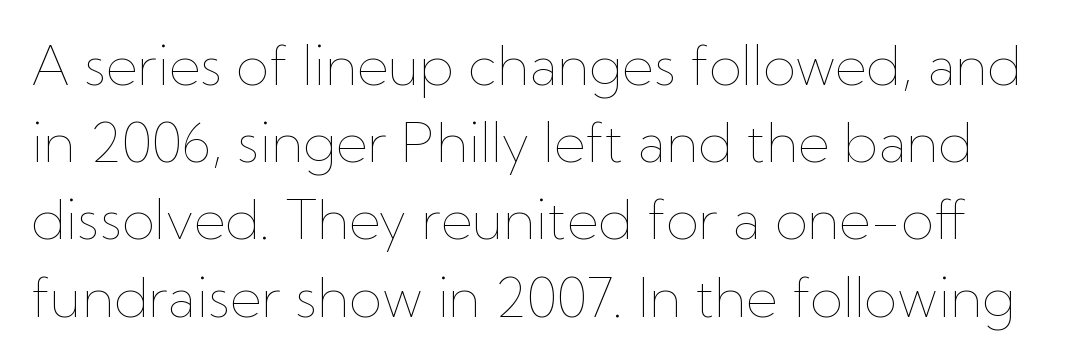
What's the leading like? Ordinary, nothing unusual. No heavy texture on the line: the type isn't bold. Proportional: the letters do not fall into vertical columns. Observe the ordinary spacing: letters are neighbours, not strangers. The type sits square on the baseline with zero lean.
